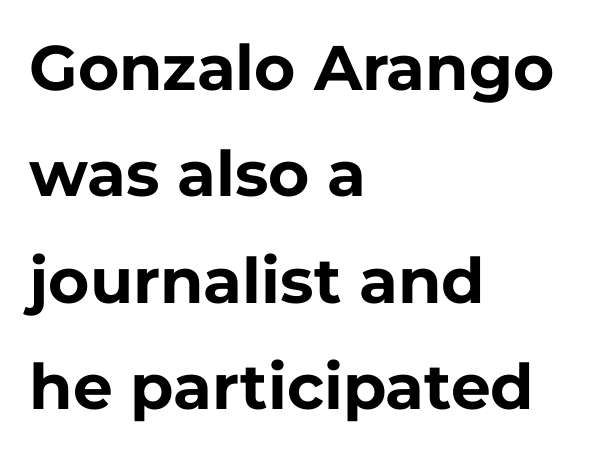
The passage shown is typed in a proportional face where columns would drift. Posture: upright roman. What kind of face is this? One without serifs — a sans. The foot of each line stays bare and open.
